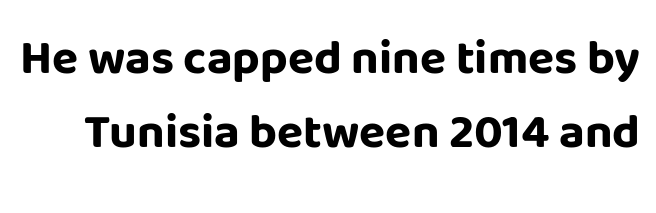
Nobody touched the tracking dial on this one. The rendering uses a moderate line-height, typical for paragraphs. Font category for this specimen: sans-serif. In terms of weight, the rendering is a true, heavy bold.
